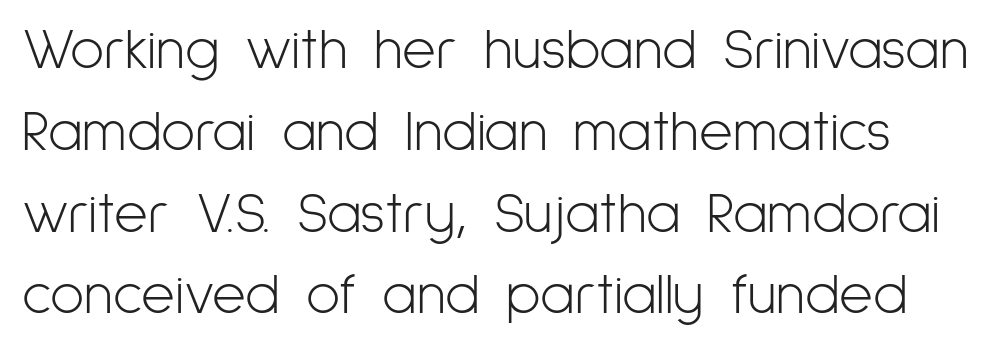
Q: Is the text bold? A: No.
Q: Is the text italic (slanted)? A: No, it is upright.
Q: Is the typeface a serif or a sans-serif typeface? A: Sans-serif.
Q: Is the text underlined? A: No.
Q: Is the spacing between letters normal or unusually wide? A: Normal.
Q: Is the spacing between lines tight, normal or loose? A: Normal.
Q: Width (condensed, normal, or wide)? A: Condensed.
Q: Stroke contrast? A: Low.
Q: x-height? A: Medium.
Q: Monospaced? A: No.
